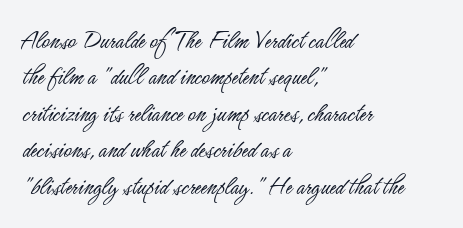
Q: Is the text bold? A: No.
Q: Is the text italic (slanted)? A: Yes.
Q: Is the text underlined? A: No.
Q: How is the paragraph aligned? A: Left-aligned.
Q: Is the spacing between letters normal or unusually wide? A: Normal.
Q: Is the spacing between lines tight, normal or loose? A: Normal.
